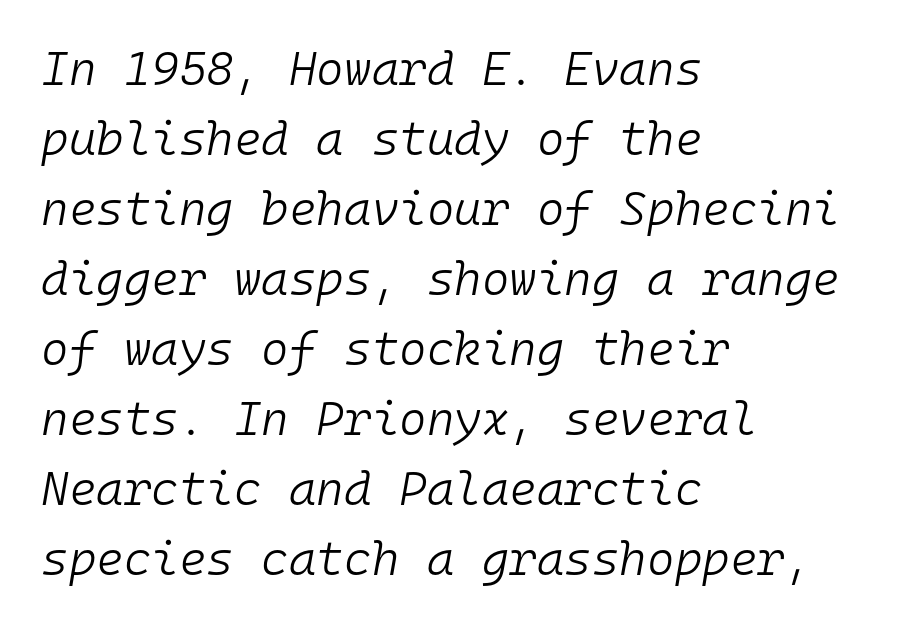
Q: Is the text bold? A: No.
Q: Is the text italic (slanted)? A: Yes, it leans right by about 10 degrees.
Q: Is the text underlined? A: No.
Q: How is the paragraph aligned? A: Left-aligned.
Q: Is the spacing between letters normal or unusually wide? A: Normal.
Q: Is the spacing between lines tight, normal or loose? A: Normal.
Q: Width (condensed, normal, or wide)? A: Normal.
Q: Stroke contrast? A: Low.
Q: x-height? A: Medium.
Q: Monospaced? A: Yes.
